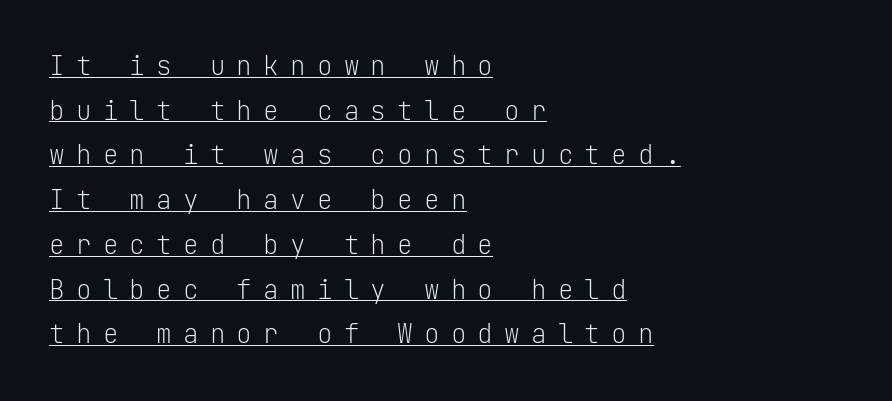
Q: Is the text bold? A: No.
Q: Is the text italic (slanted)? A: No, it is upright.
Q: Is the text underlined? A: Yes.
Q: How is the paragraph aligned? A: Left-aligned.
Q: Is the spacing between letters normal or unusually wide? A: Unusually wide.
